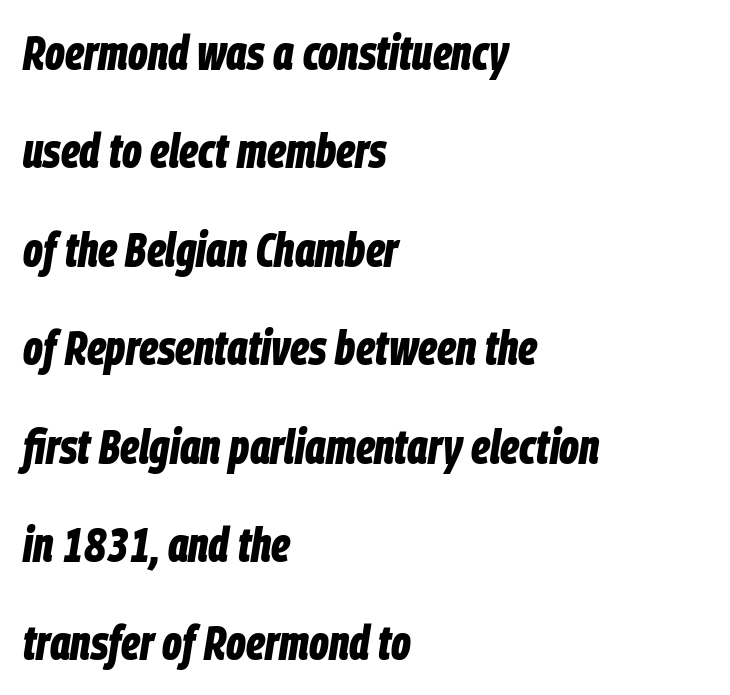
{"italic": "yes", "lean": "right", "slant_degrees": 9, "bold": "yes", "weight": "bold", "width": "condensed", "stroke_contrast": "low", "x_height": "large", "monospaced": "no", "underline": "no", "align": "left", "line_spacing": "loose", "line_spacing_ratio": 2.05, "letter_spacing": "normal", "letter_spacing_em": 0.0, "glyph_px": 48}
